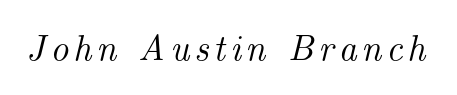
{"serif": "yes", "italic": "yes", "lean": "right", "slant_degrees": 14, "width": "normal", "stroke_contrast": "medium", "x_height": "small", "monospaced": "no", "underline": "no", "glyph_px": 36}
